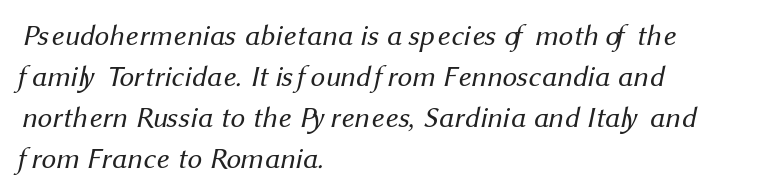
{"serif": "no", "bold": "no", "weight": "regular", "width": "normal", "stroke_contrast": "medium", "x_height": "medium", "monospaced": "no", "underline": "no", "align": "left", "line_spacing": "normal", "line_spacing_ratio": 1.41, "letter_spacing": "normal", "letter_spacing_em": 0.0, "glyph_px": 29}
